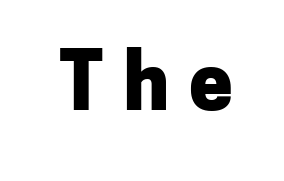
{"serif": "no", "italic": "no", "bold": "yes", "weight": "heavy", "width": "normal", "stroke_contrast": "low", "x_height": "medium", "monospaced": "no", "underline": "no", "letter_spacing": "wide", "letter_spacing_em": 0.25, "glyph_px": 78}
